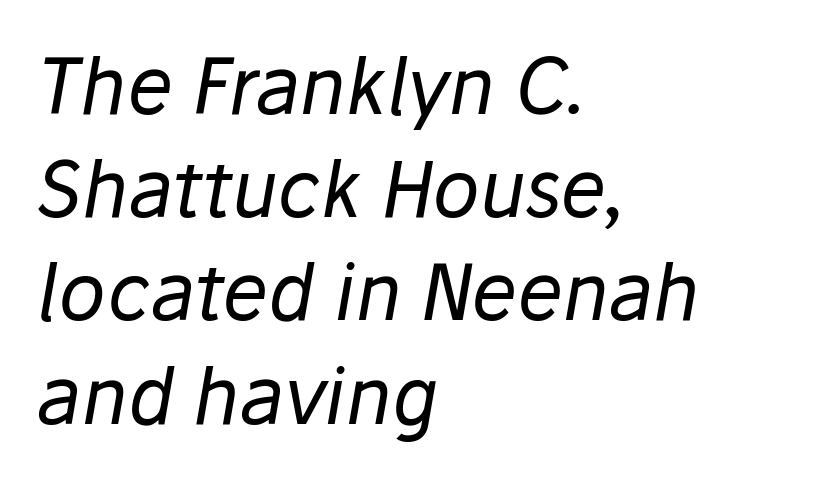
The image shows 77 px regular-weight type, italic (leaning right); set left-aligned, normal line spacing (1.34x), normal letter spacing, not underlined; low stroke contrast and a medium x-height.
